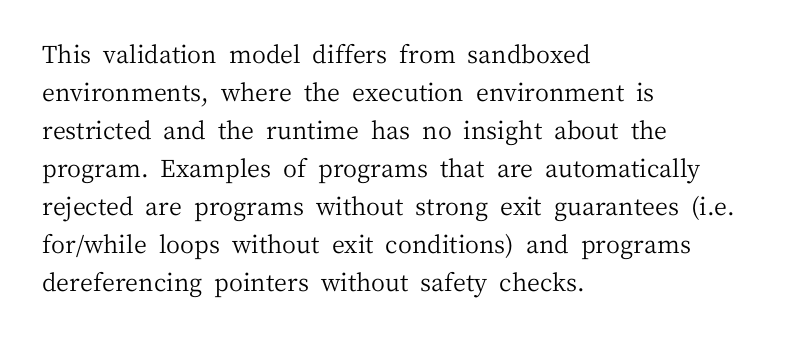
The image shows 24 px text type, upright; set left-aligned, normal line spacing (1.58x), normal letter spacing, not underlined.
